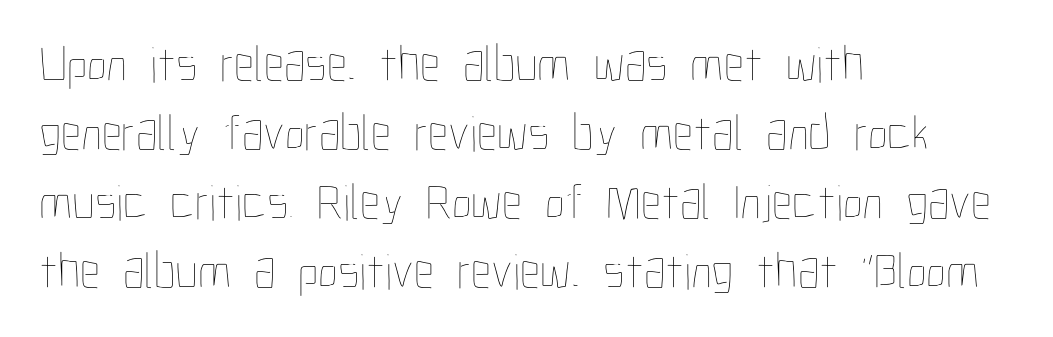
The image shows 51 px thin, condensed type, upright; set left-aligned, normal line spacing (1.35x), normal letter spacing, not underlined; low stroke contrast and a medium x-height.
